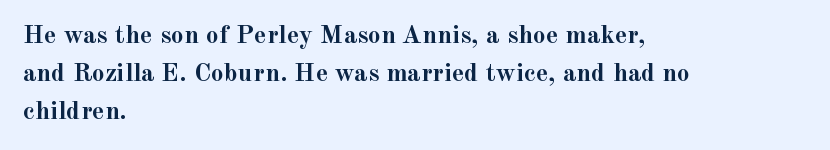
Q: Is the text bold? A: Yes.
Q: Is the text italic (slanted)? A: No, it is upright.
Q: Is the text underlined? A: No.
Q: How is the paragraph aligned? A: Left-aligned.
Q: Is the spacing between letters normal or unusually wide? A: Normal.
Q: Is the spacing between lines tight, normal or loose? A: Normal.
